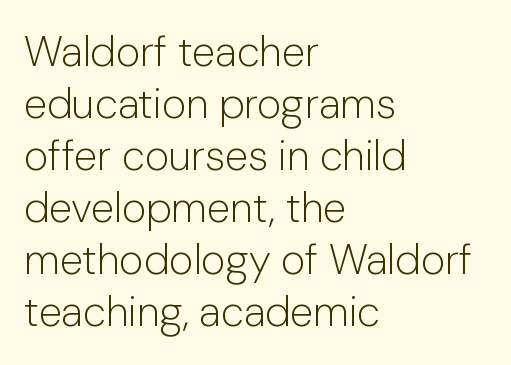
The image shows 42 px light sans-serif type, upright; set left-aligned, line spacing 1.24x, normal letter spacing, not underlined; low stroke contrast and a medium x-height.
